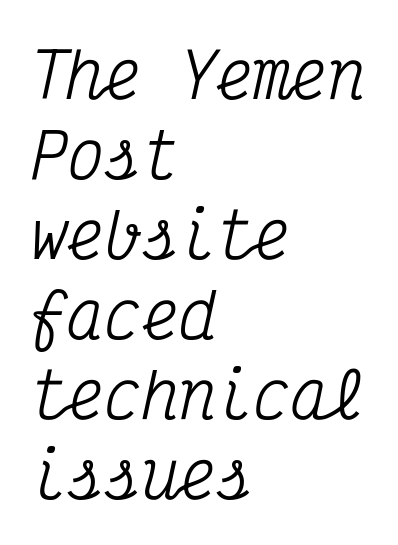
This sample keeps an unexceptional amount of space between lines. Posture: slanted. Compared with typical body copy, the letter spacing here is the same. Quick note: underline off. Teacher's note: observe the even left margin — that is flush-left alignment.
